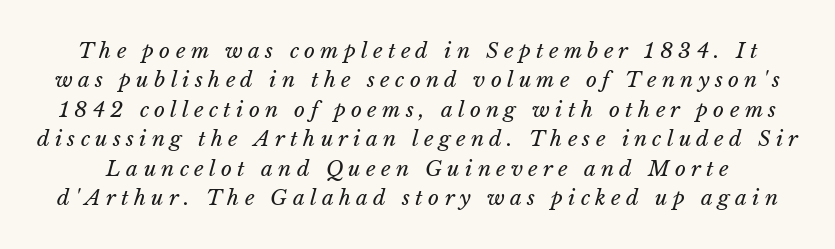
Unbolded letterforms with no extra heft. A clean baseline with only descenders dipping below it. Each new line begins a customary step beneath the previous one. The gaps between neighbouring characters are conspicuously large. Emphasis-style slanted type is in use.
